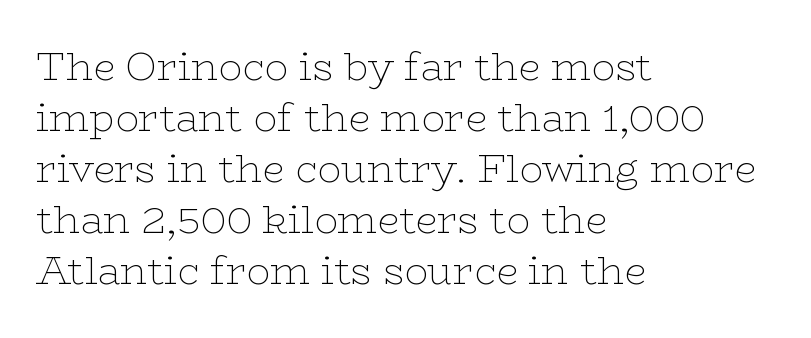
The image shows 39 px thin, wide serif type, upright; set left-aligned, normal line spacing (1.31x), normal letter spacing, not underlined; low stroke contrast and a medium x-height.
